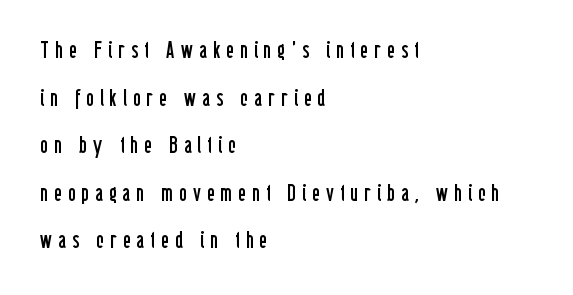
The image shows 23 px text type, upright; set left-aligned, loose line spacing (2.07x), unusually wide letter spacing (+0.27 em), not underlined.
